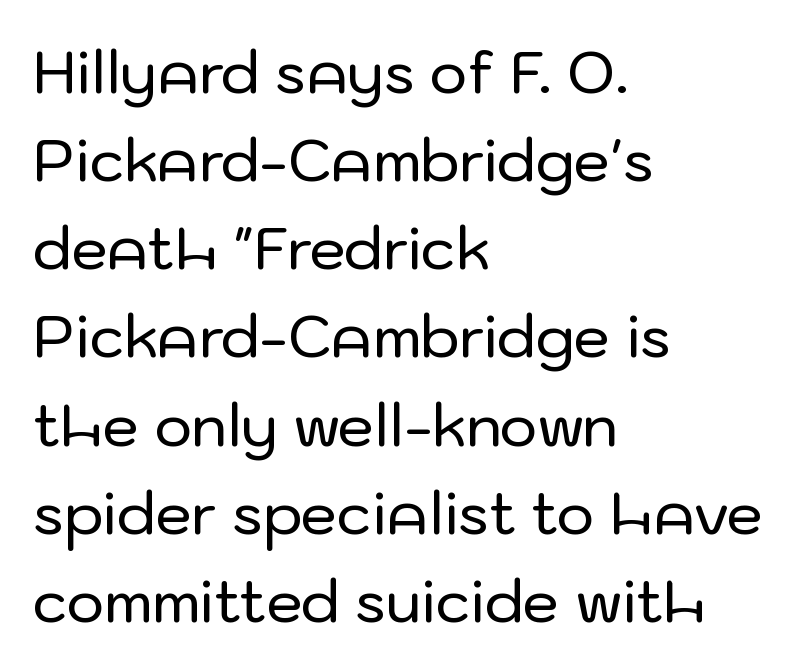
{"serif": "no", "italic": "no", "width": "normal", "stroke_contrast": "low", "x_height": "medium", "monospaced": "no", "underline": "no", "align": "left", "line_spacing": "normal", "line_spacing_ratio": 1.52, "letter_spacing": "normal", "letter_spacing_em": 0.0, "glyph_px": 58}
